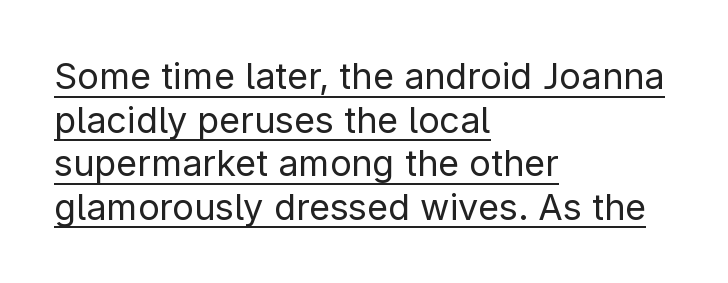
{"serif": "no", "italic": "no", "bold": "no", "weight": "regular", "width": "normal", "stroke_contrast": "low", "x_height": "medium", "monospaced": "no", "underline": "yes", "align": "left", "line_spacing_ratio": 1.21, "letter_spacing": "normal", "letter_spacing_em": 0.0, "glyph_px": 36}
